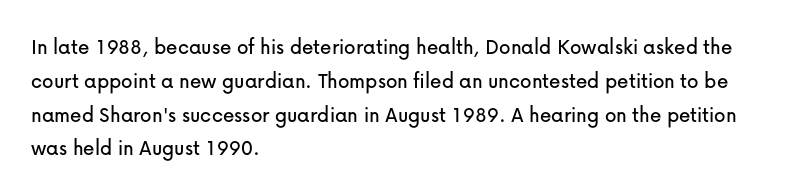
{"italic": "no", "underline": "no", "align": "left", "line_spacing": "normal", "line_spacing_ratio": 1.47, "letter_spacing": "normal", "letter_spacing_em": 0.0, "glyph_px": 23}
